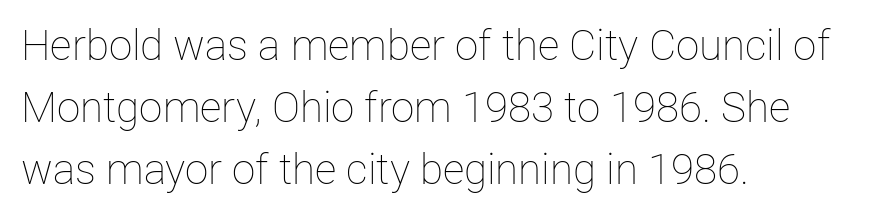
The image shows 42 px thin type, upright; set left-aligned, normal line spacing (1.48x), normal letter spacing, not underlined; low stroke contrast and a medium x-height.
